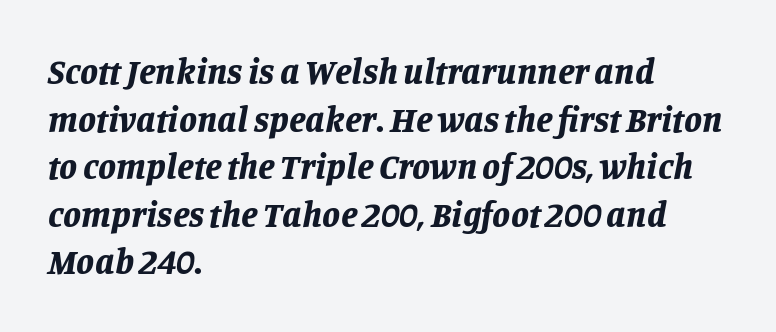
The image shows 36 px bold type, italic (leaning right); set left-aligned, normal line spacing (1.32x), normal letter spacing, not underlined; low stroke contrast and a large x-height.
